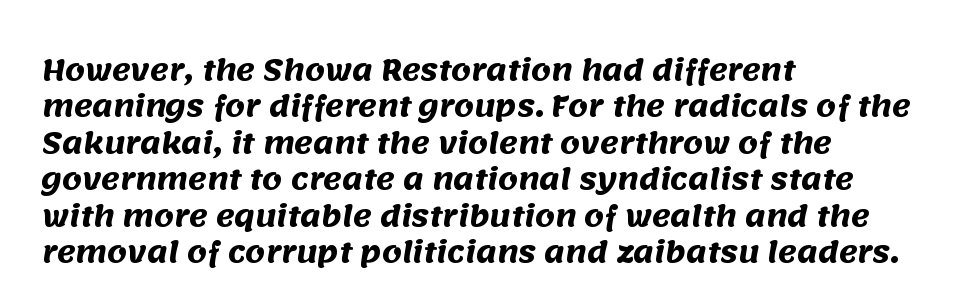
{"serif": "no", "bold": "yes", "weight": "heavy", "width": "normal", "stroke_contrast": "medium", "x_height": "large", "monospaced": "no", "underline": "no", "align": "left", "line_spacing": "normal", "line_spacing_ratio": 1.3, "letter_spacing": "normal", "letter_spacing_em": 0.0, "glyph_px": 28}
